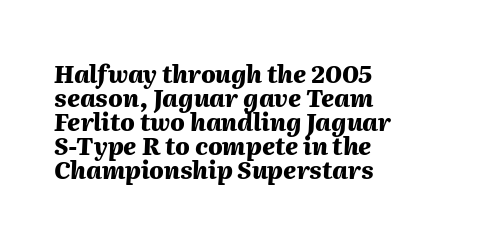
The image shows 24 px bold type, italic (leaning right); set left-aligned, tight line spacing (1.0x), normal letter spacing, not underlined.
